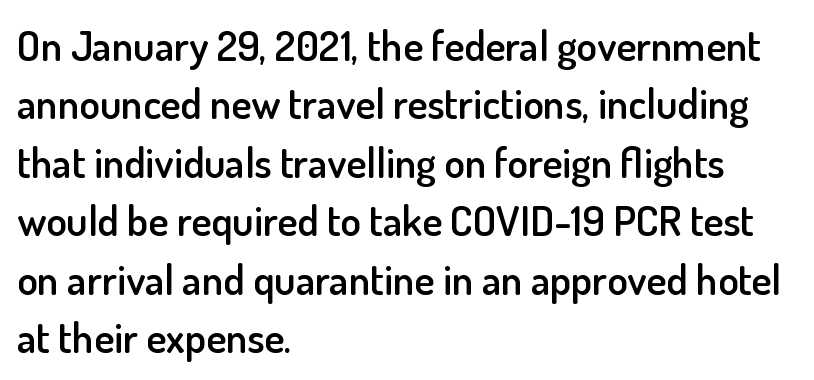
{"serif": "no", "italic": "no", "bold": "semi", "weight": "semibold", "width": "normal", "stroke_contrast": "low", "x_height": "small", "monospaced": "no", "underline": "no", "align": "left", "line_spacing": "normal", "line_spacing_ratio": 1.39, "letter_spacing": "normal", "letter_spacing_em": 0.0, "glyph_px": 42}
